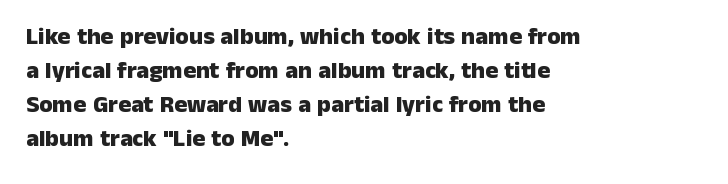
Q: Is the text bold? A: Yes.
Q: Is the text italic (slanted)? A: No, it is upright.
Q: Is the text underlined? A: No.
Q: How is the paragraph aligned? A: Left-aligned.
Q: Is the spacing between letters normal or unusually wide? A: Normal.
Q: Is the spacing between lines tight, normal or loose? A: Normal.
